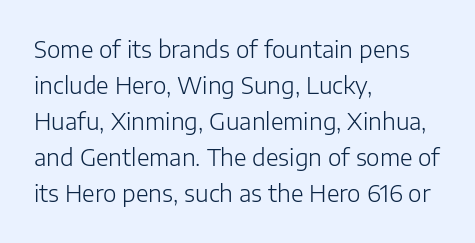
{"italic": "no", "bold": "no", "underline": "no", "align": "left", "line_spacing": "normal", "line_spacing_ratio": 1.57, "letter_spacing": "normal", "letter_spacing_em": 0.0, "glyph_px": 23}
